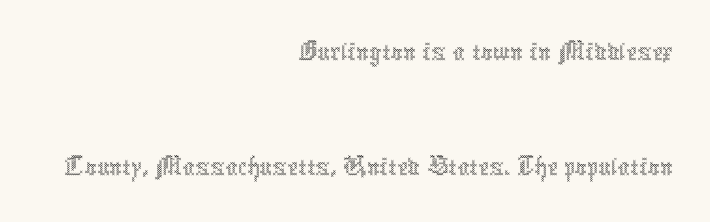
Characters follow at the spacing the type designer built in. The typesetting does not lean heavy: it is not bold. Designer's note — italics off, roman on. Widely set lines give the paragraph a tall, airy silhouette. Typeset ragged left — the right edge is the straight one.
